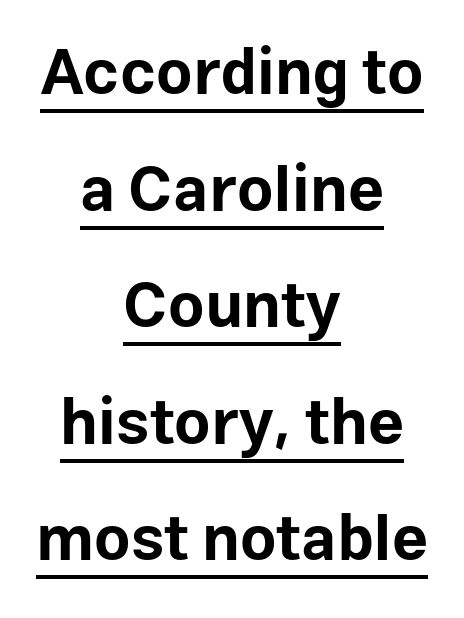
{"serif": "no", "italic": "no", "bold": "yes", "weight": "bold", "width": "normal", "stroke_contrast": "low", "x_height": "medium", "monospaced": "no", "underline": "yes", "align": "center", "line_spacing_ratio": 1.85, "letter_spacing": "normal", "letter_spacing_em": 0.0, "glyph_px": 63}
